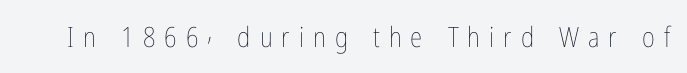
Q: Is the text bold? A: No.
Q: Is the text italic (slanted)? A: No, it is upright.
Q: Is the text underlined? A: No.
Q: Is the spacing between letters normal or unusually wide? A: Unusually wide.
Q: Width (condensed, normal, or wide)? A: Condensed.
Q: Stroke contrast? A: Low.
Q: x-height? A: Medium.
Q: Monospaced? A: No.
